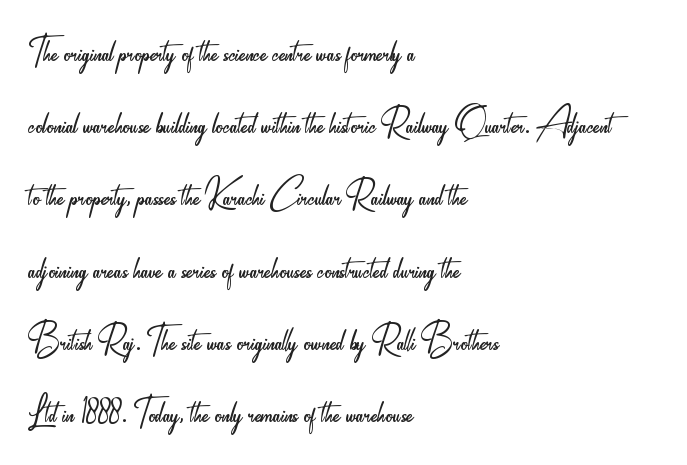
{"serif": "no", "bold": "no", "weight": "light", "width": "condensed", "stroke_contrast": "low", "x_height": "small", "monospaced": "no", "underline": "no", "align": "left", "line_spacing": "normal", "line_spacing_ratio": 1.57, "letter_spacing": "normal", "letter_spacing_em": 0.0, "glyph_px": 46}
